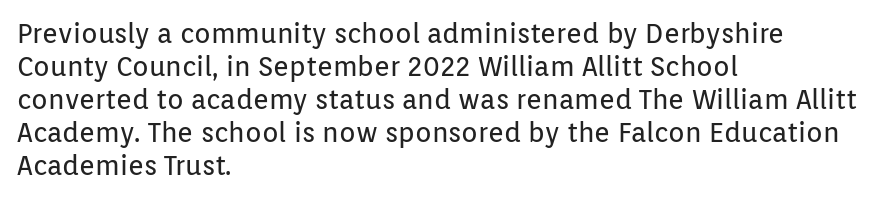
Q: Is the text bold? A: No.
Q: Is the text italic (slanted)? A: No, it is upright.
Q: Is the text underlined? A: No.
Q: How is the paragraph aligned? A: Left-aligned.
Q: Is the spacing between letters normal or unusually wide? A: Normal.
